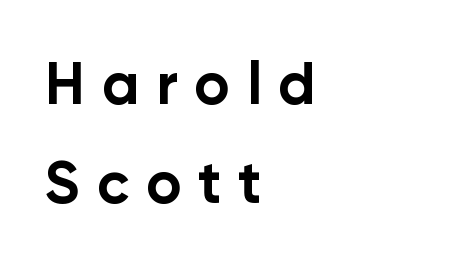
Q: Is the text bold? A: Yes.
Q: Is the text italic (slanted)? A: No, it is upright.
Q: Is the typeface a serif or a sans-serif typeface? A: Sans-serif.
Q: Is the text underlined? A: No.
Q: How is the paragraph aligned? A: Left-aligned.
Q: Is the spacing between letters normal or unusually wide? A: Unusually wide.
Q: Is the spacing between lines tight, normal or loose? A: Normal.
Q: Width (condensed, normal, or wide)? A: Normal.
Q: Stroke contrast? A: Low.
Q: x-height? A: Medium.
Q: Monospaced? A: No.
